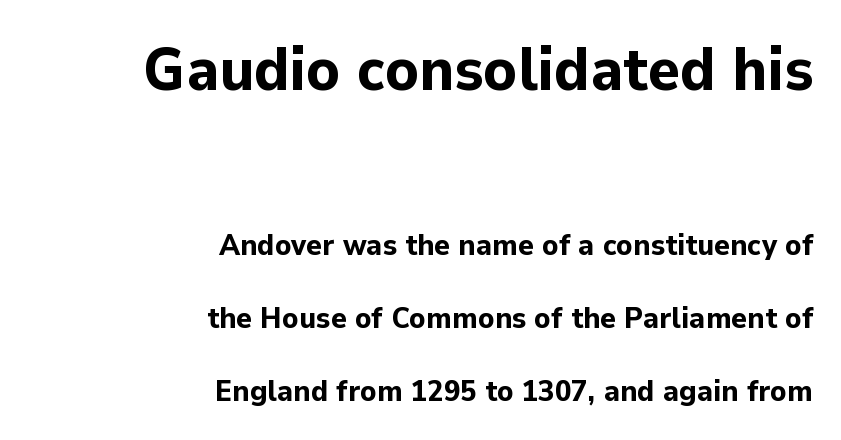
Q: Is the text bold? A: Yes.
Q: Is the text italic (slanted)? A: No, it is upright.
Q: Is the typeface a serif or a sans-serif typeface? A: Sans-serif.
Q: Is the text underlined? A: No.
Q: How is the paragraph aligned? A: Right-aligned.
Q: Is the spacing between letters normal or unusually wide? A: Normal.
Q: Is the spacing between lines tight, normal or loose? A: Loose.
Q: Which block of text is set in a larger size, the first (top) or the second (bottom)? A: The first (top) one.
Q: Width (condensed, normal, or wide)? A: Normal.
Q: Stroke contrast? A: Low.
Q: x-height? A: Medium.
Q: Monospaced? A: No.
